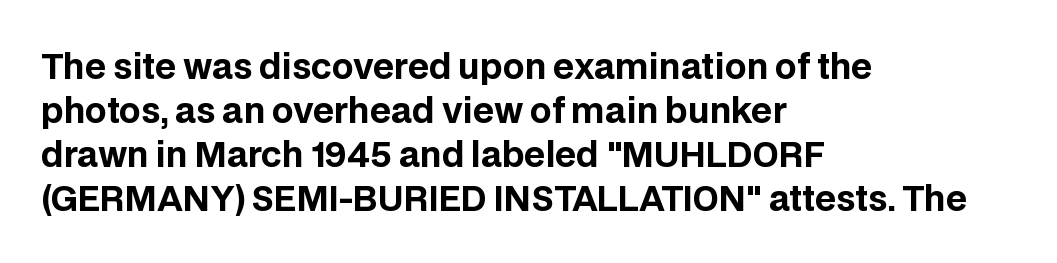
Q: Is the text bold? A: Yes.
Q: Is the text italic (slanted)? A: No, it is upright.
Q: Is the typeface a serif or a sans-serif typeface? A: Sans-serif.
Q: Is the text underlined? A: No.
Q: How is the paragraph aligned? A: Left-aligned.
Q: Is the spacing between letters normal or unusually wide? A: Normal.
Q: Is the spacing between lines tight, normal or loose? A: Normal.
Q: Width (condensed, normal, or wide)? A: Normal.
Q: Stroke contrast? A: Low.
Q: x-height? A: Large.
Q: Monospaced? A: No.
